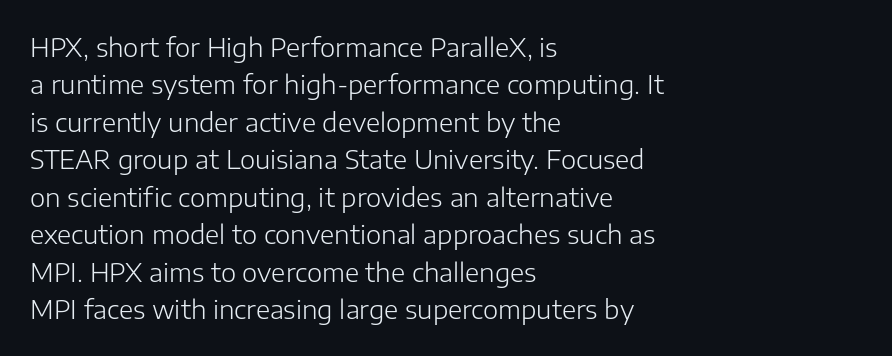
The image shows 26 px text type, upright; set left-aligned, normal line spacing (1.44x), normal letter spacing, not underlined.
